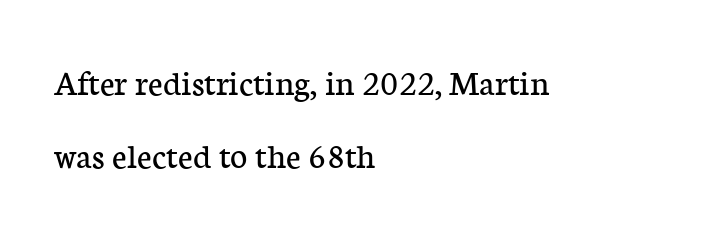
{"serif": "yes", "italic": "no", "bold": "no", "weight": "regular", "width": "normal", "stroke_contrast": "low", "x_height": "medium", "monospaced": "no", "underline": "no", "align": "left", "line_spacing": "loose", "line_spacing_ratio": 1.97, "letter_spacing": "normal", "letter_spacing_em": 0.0, "glyph_px": 37}
